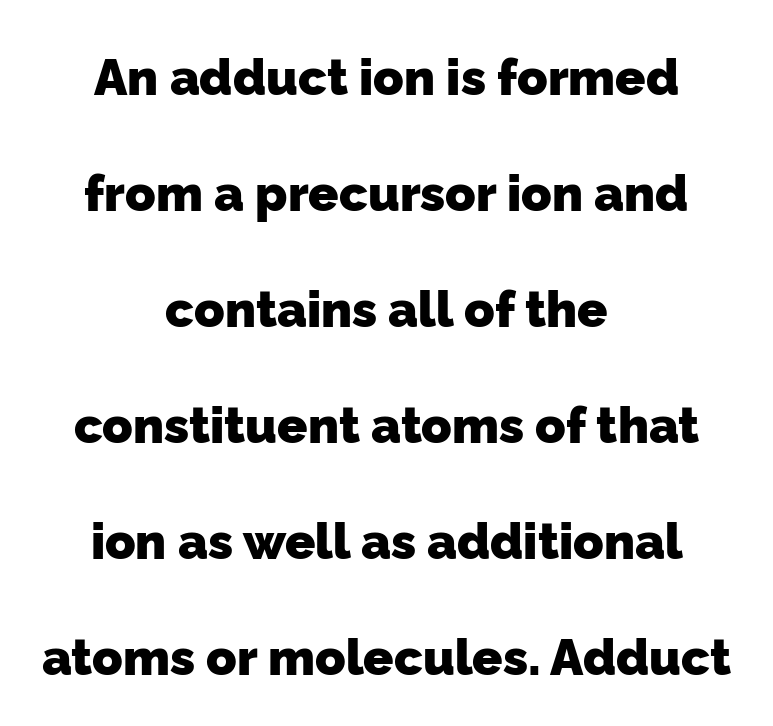
The image shows 50 px heavy sans-serif type; set centered, loose line spacing (2.32x), normal letter spacing, not underlined; low stroke contrast and a medium x-height.
